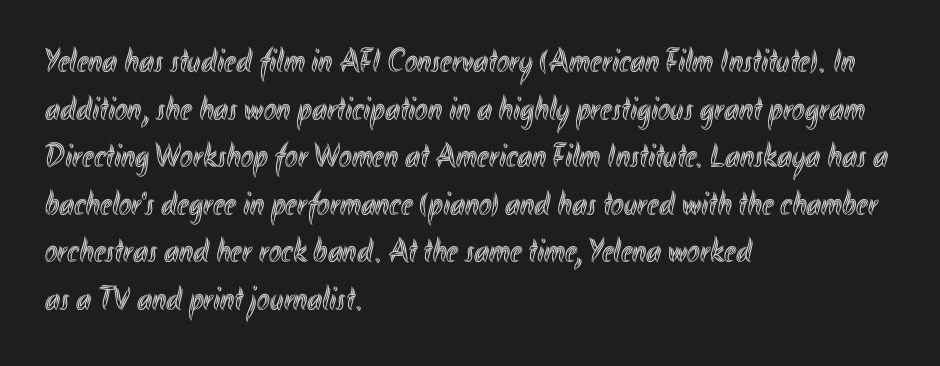
{"width": "condensed", "x_height": "small", "monospaced": "no", "underline": "no", "align": "left", "line_spacing": "normal", "line_spacing_ratio": 1.4, "letter_spacing": "normal", "letter_spacing_em": 0.0, "glyph_px": 34}
